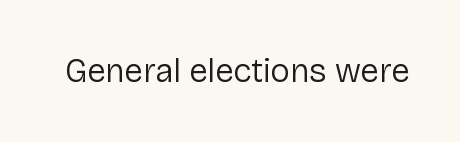
The image shows 33 px regular-weight sans-serif type, upright; set normal letter spacing, not underlined; low stroke contrast and a medium x-height.
